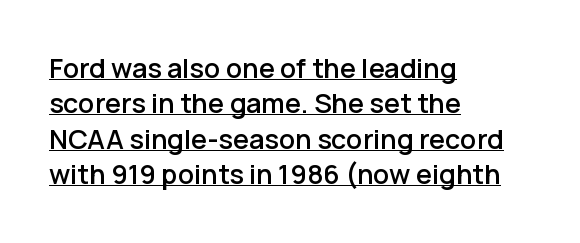
{"italic": "no", "underline": "yes", "align": "left", "line_spacing": "normal", "line_spacing_ratio": 1.31, "letter_spacing": "normal", "letter_spacing_em": 0.0, "glyph_px": 27}
